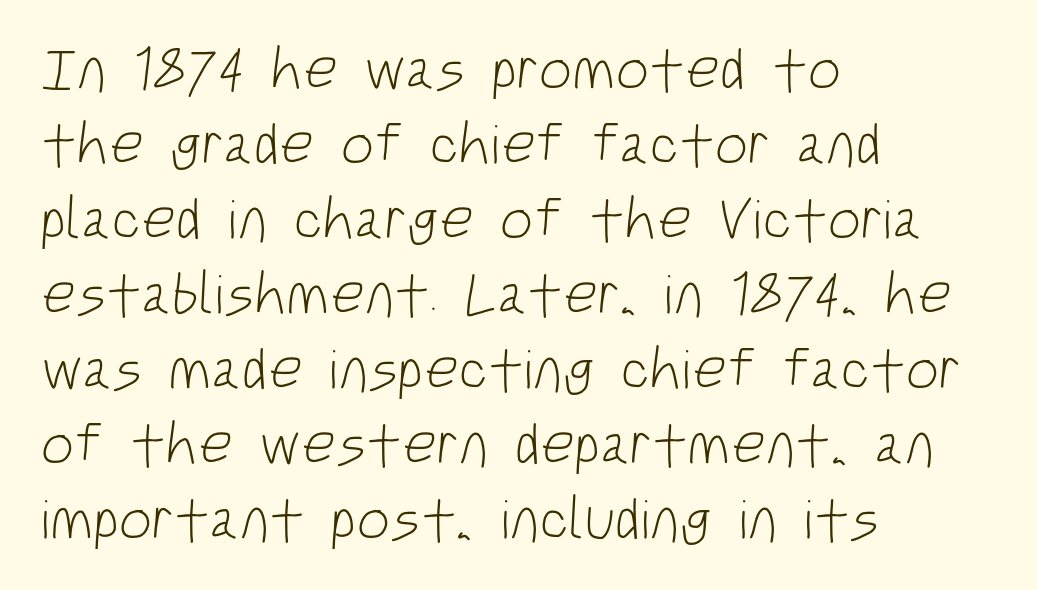
The letters look calm and open, with moderate or lighter stems. Underline: absent. Whoever set this chose a conventional vertical rhythm. Proportional: the letters do not fall into vertical columns.
